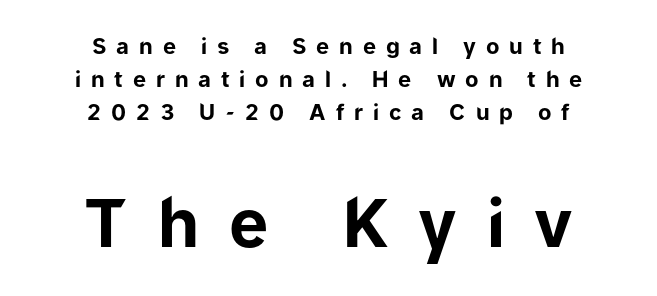
Q: Is the text bold? A: Yes.
Q: Is the text italic (slanted)? A: No, it is upright.
Q: Is the typeface a serif or a sans-serif typeface? A: Sans-serif.
Q: Is the text underlined? A: No.
Q: How is the paragraph aligned? A: Centered.
Q: Is the spacing between letters normal or unusually wide? A: Unusually wide.
Q: Is the spacing between lines tight, normal or loose? A: Normal.
Q: Which block of text is set in a larger size, the first (top) or the second (bottom)? A: The second (bottom) one.
Q: Width (condensed, normal, or wide)? A: Normal.
Q: Stroke contrast? A: Low.
Q: x-height? A: Medium.
Q: Monospaced? A: No.
